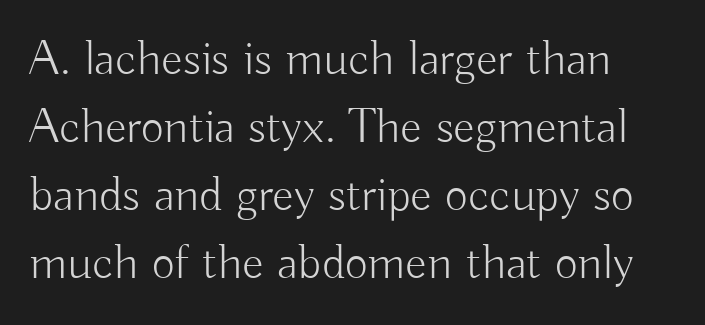
Varying glyph widths throughout — classic text-font behaviour. Notice how the passage keeps a crisp vertical edge on the left only. Does the lettering tilt? It doesn't — this is upright. Leading: standard.
